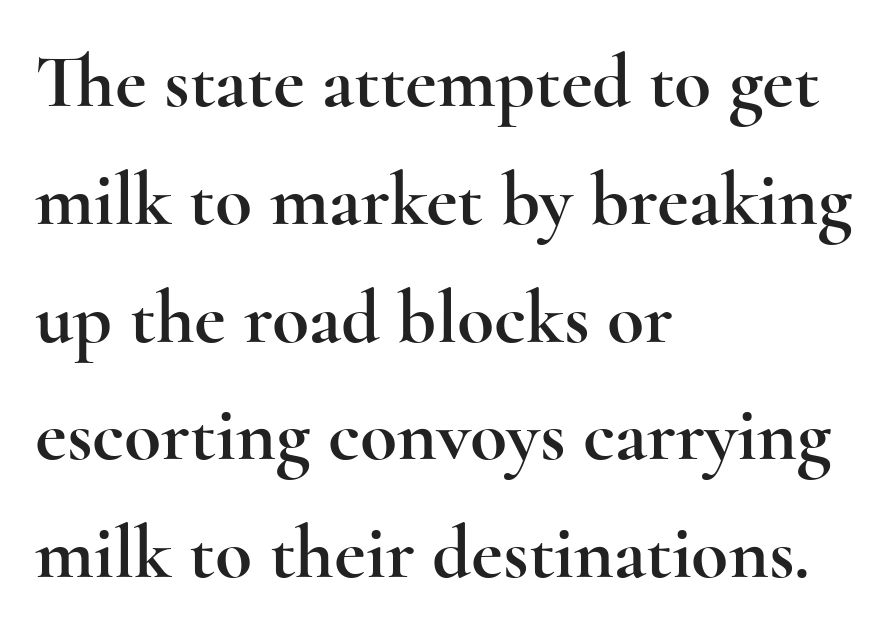
{"serif": "yes", "italic": "no", "width": "wide", "x_height": "small", "monospaced": "no", "underline": "no", "align": "left", "line_spacing": "normal", "line_spacing_ratio": 1.55, "letter_spacing": "normal", "letter_spacing_em": 0.0, "glyph_px": 76}
